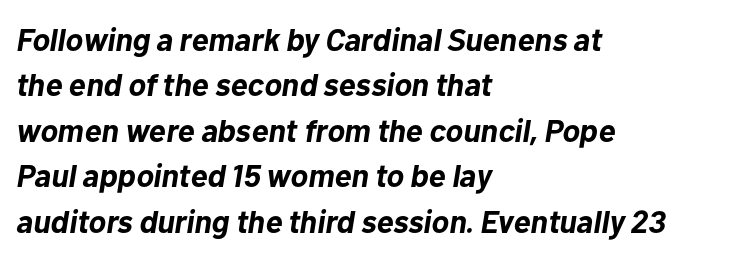
{"italic": "yes", "lean": "right", "slant_degrees": 10, "bold": "yes", "weight": "bold", "width": "normal", "stroke_contrast": "low", "x_height": "medium", "monospaced": "no", "underline": "no", "align": "left", "line_spacing": "normal", "line_spacing_ratio": 1.42, "letter_spacing": "normal", "letter_spacing_em": 0.0, "glyph_px": 32}
